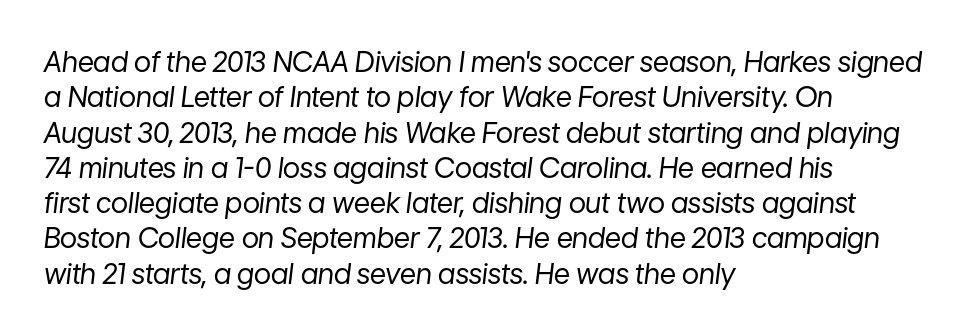
{"italic": "yes", "lean": "right", "slant_degrees": 7, "bold": "no", "weight": "regular", "width": "normal", "stroke_contrast": "low", "x_height": "medium", "monospaced": "no", "underline": "no", "align": "left", "line_spacing": "normal", "line_spacing_ratio": 1.26, "letter_spacing": "normal", "letter_spacing_em": 0.0, "glyph_px": 28}
